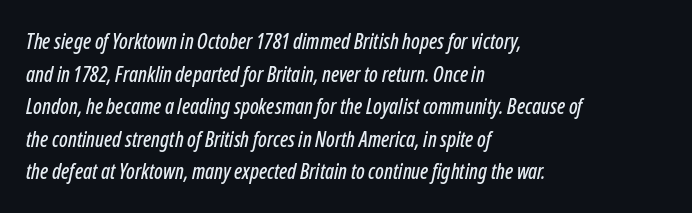
Leading: standard. Decoration check: the copy has no underline. In terms of posture, this sample is oblique. Where is the straight margin? On the left. Standard letterfit; no display-style spreading of the glyphs.
